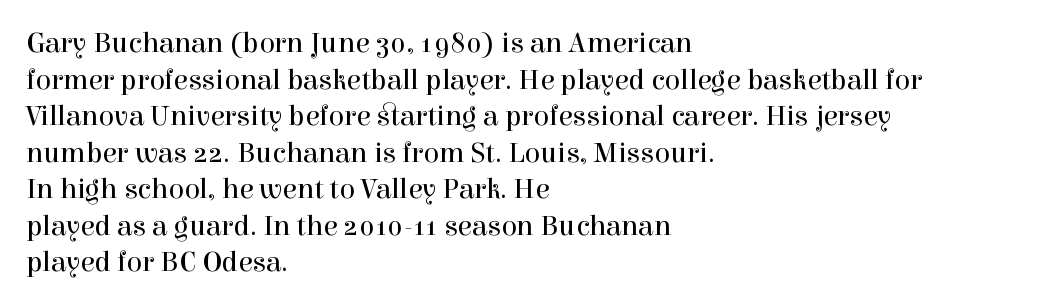
A typesetter would call this proportional, since set widths differ per character. The letterforms sit shoulder to shoulder at normal distance. Students, observe: this is what conventionally led text looks like. Characters remain perfectly vertical along every line. This rendering employs a face with finishing strokes, i.e., a serif. The setting favours the left margin, as ordinary paragraphs usually do.
